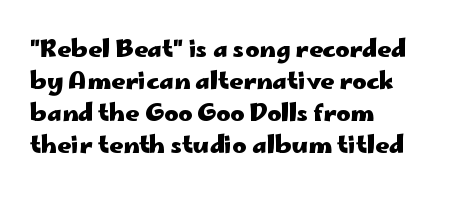
{"italic": "no", "bold": "yes", "underline": "no", "align": "left", "line_spacing": "normal", "line_spacing_ratio": 1.34, "letter_spacing": "normal", "letter_spacing_em": 0.0, "glyph_px": 24}
